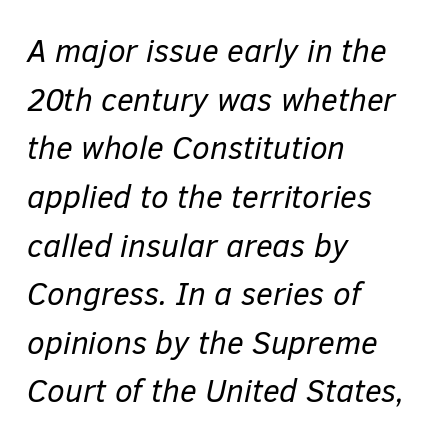
Q: Is the text bold? A: No.
Q: Is the text italic (slanted)? A: Yes, it leans right by about 12 degrees.
Q: Is the text underlined? A: No.
Q: How is the paragraph aligned? A: Left-aligned.
Q: Is the spacing between letters normal or unusually wide? A: Normal.
Q: Is the spacing between lines tight, normal or loose? A: Normal.
Q: Width (condensed, normal, or wide)? A: Normal.
Q: Stroke contrast? A: Low.
Q: x-height? A: Medium.
Q: Monospaced? A: No.
